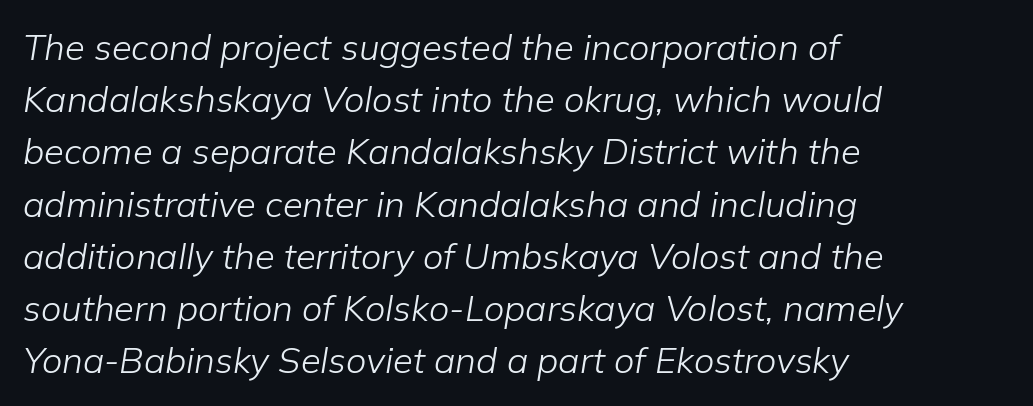
{"italic": "yes", "lean": "right", "slant_degrees": 9, "bold": "no", "weight": "light", "width": "normal", "stroke_contrast": "low", "x_height": "medium", "monospaced": "no", "underline": "no", "align": "left", "line_spacing": "normal", "line_spacing_ratio": 1.45, "letter_spacing": "normal", "letter_spacing_em": 0.0, "glyph_px": 36}
